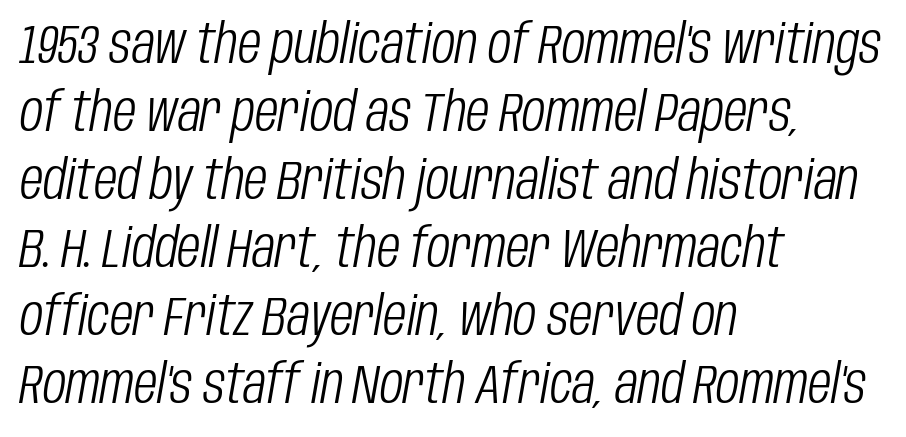
Q: Is the text bold? A: No.
Q: Is the text italic (slanted)? A: Yes, it leans right by about 10 degrees.
Q: Is the text underlined? A: No.
Q: How is the paragraph aligned? A: Left-aligned.
Q: Is the spacing between letters normal or unusually wide? A: Normal.
Q: Is the spacing between lines tight, normal or loose? A: Normal.
Q: Width (condensed, normal, or wide)? A: Condensed.
Q: Stroke contrast? A: Low.
Q: x-height? A: Large.
Q: Monospaced? A: No.
